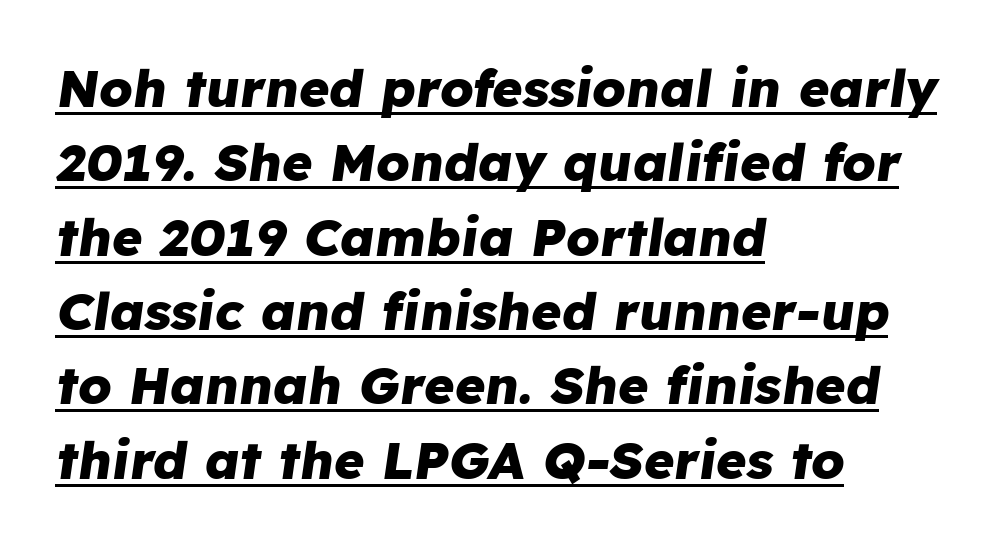
{"italic": "yes", "lean": "right", "slant_degrees": 8, "bold": "yes", "weight": "heavy", "width": "normal", "stroke_contrast": "low", "x_height": "medium", "monospaced": "no", "underline": "yes", "align": "left", "line_spacing": "normal", "line_spacing_ratio": 1.43, "letter_spacing": "normal", "letter_spacing_em": 0.0, "glyph_px": 52}
